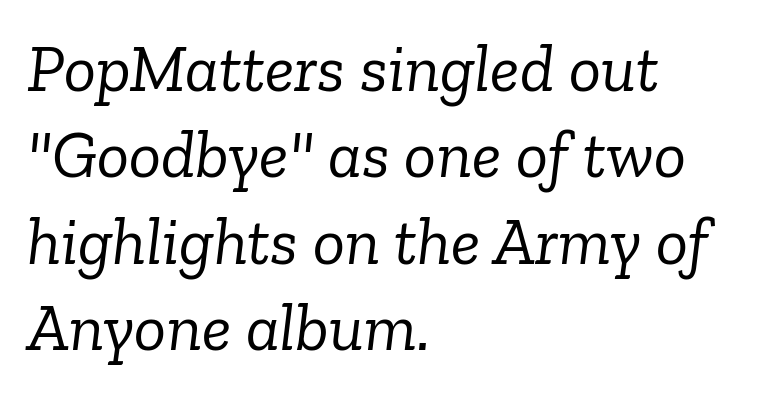
{"serif": "yes", "italic": "yes", "lean": "right", "slant_degrees": 6, "bold": "no", "weight": "light", "width": "normal", "stroke_contrast": "low", "x_height": "medium", "monospaced": "no", "underline": "no", "align": "left", "line_spacing": "normal", "line_spacing_ratio": 1.29, "letter_spacing": "normal", "letter_spacing_em": 0.0, "glyph_px": 67}
